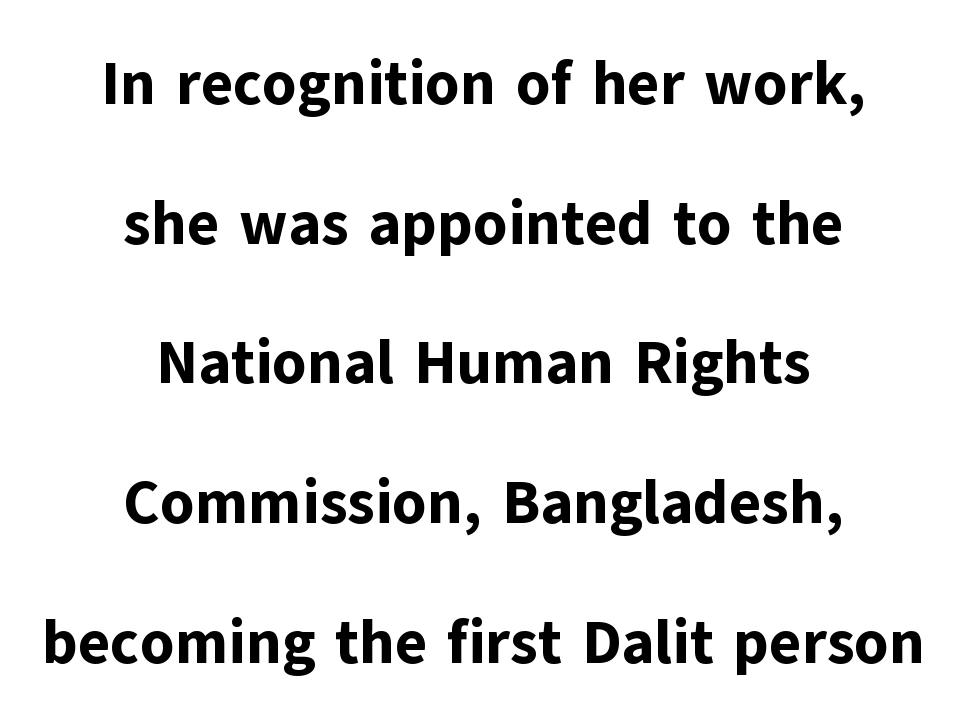
The image shows 61 px bold sans-serif type, upright; set centered, loose line spacing (2.29x), normal letter spacing, not underlined; low stroke contrast and a medium x-height.
